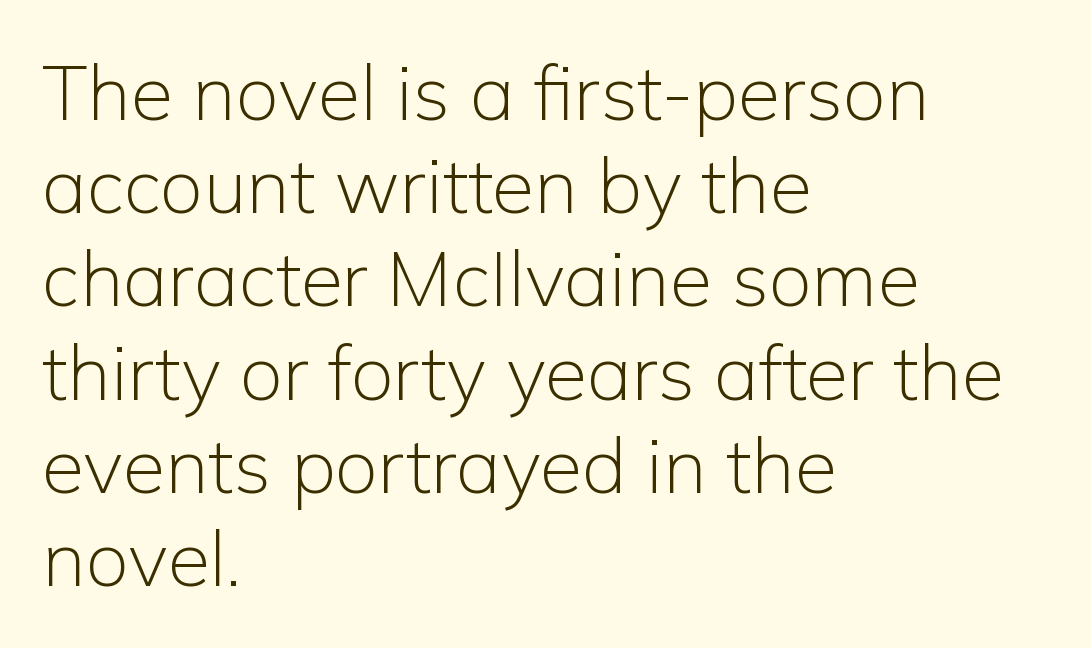
{"serif": "no", "italic": "no", "bold": "no", "weight": "light", "width": "normal", "stroke_contrast": "low", "x_height": "medium", "monospaced": "no", "underline": "no", "align": "left", "line_spacing_ratio": 1.21, "letter_spacing": "normal", "letter_spacing_em": 0.0, "glyph_px": 77}
